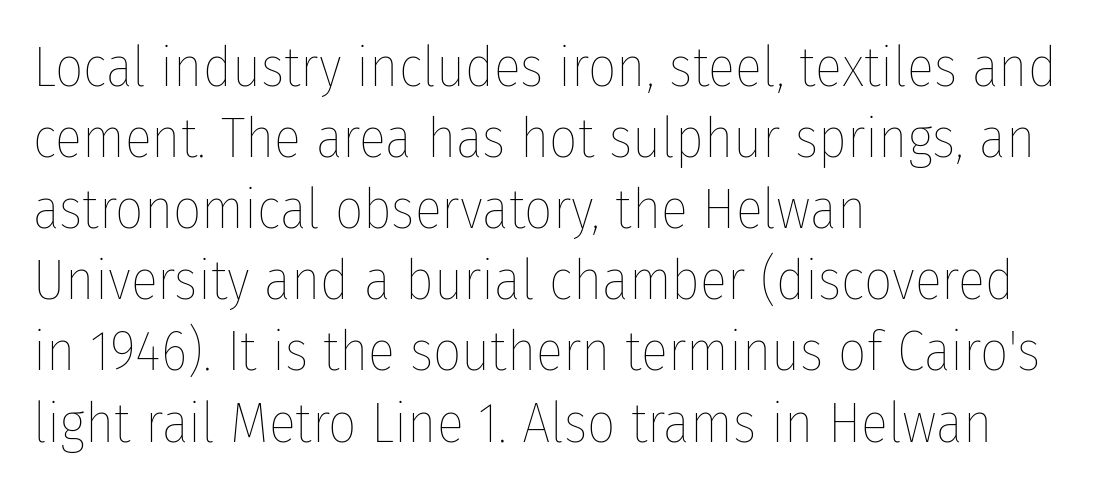
Q: Is the text bold? A: No.
Q: Is the text italic (slanted)? A: No, it is upright.
Q: Is the text underlined? A: No.
Q: How is the paragraph aligned? A: Left-aligned.
Q: Is the spacing between letters normal or unusually wide? A: Normal.
Q: Is the spacing between lines tight, normal or loose? A: Normal.
Q: Width (condensed, normal, or wide)? A: Condensed.
Q: Stroke contrast? A: Low.
Q: x-height? A: Medium.
Q: Monospaced? A: No.
